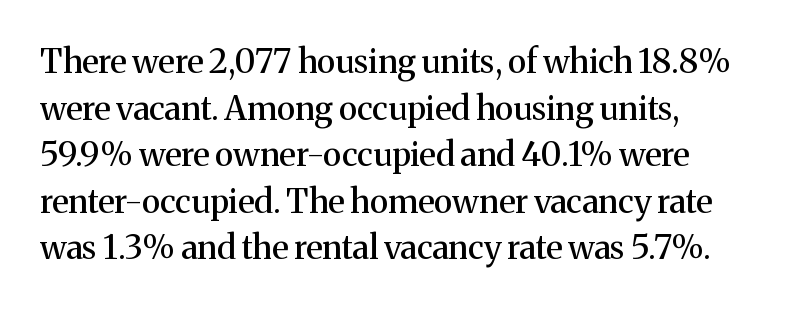
Decoration check: the copy has no underline. The type family on display is of the serif kind. The axis of the letterforms is exactly vertical. The face used here is proportionally spaced, like ordinary book or web type. The passage shown stacks its lines at a standard gap.
